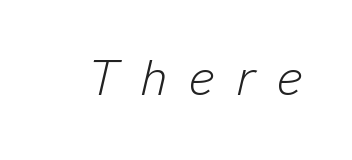
Inter-character spacing is expanded well beyond the font's built-in metrics. Stems here are at most as thick as an everyday book face. This sample has the flowing, uneven cadence of proportional lettering. Nobody drew a line under any word here.
